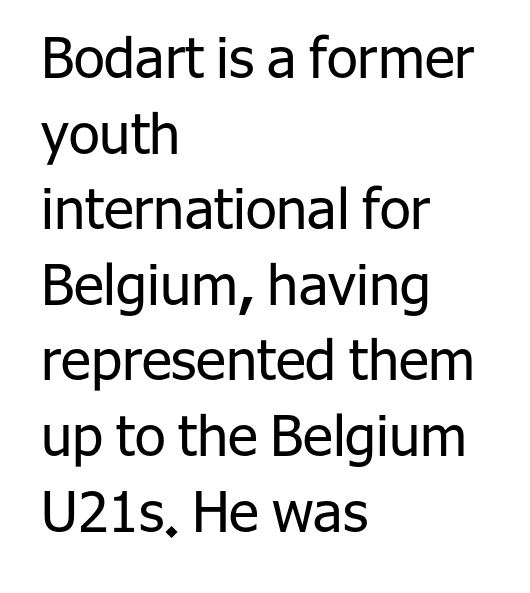
Q: Is the text bold? A: No.
Q: Is the text italic (slanted)? A: No, it is upright.
Q: Is the typeface a serif or a sans-serif typeface? A: Sans-serif.
Q: Is the text underlined? A: No.
Q: How is the paragraph aligned? A: Left-aligned.
Q: Is the spacing between letters normal or unusually wide? A: Normal.
Q: Is the spacing between lines tight, normal or loose? A: Normal.
Q: Width (condensed, normal, or wide)? A: Normal.
Q: Stroke contrast? A: Low.
Q: x-height? A: Medium.
Q: Monospaced? A: No.
